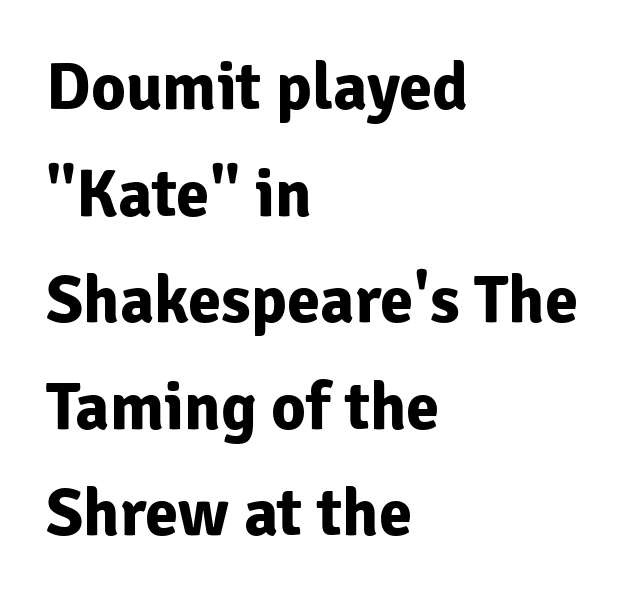
The image shows 67 px bold sans-serif type, upright; set left-aligned, normal line spacing (1.59x), normal letter spacing, not underlined; low stroke contrast and a medium x-height.
